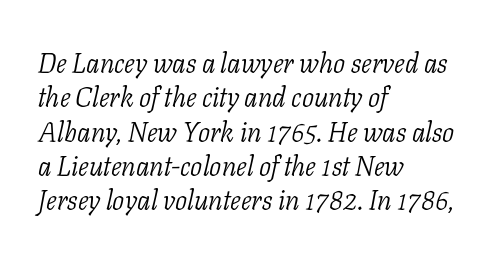
Q: Is the text bold? A: No.
Q: Is the text italic (slanted)? A: Yes, it leans right by about 11 degrees.
Q: Is the text underlined? A: No.
Q: How is the paragraph aligned? A: Left-aligned.
Q: Is the spacing between letters normal or unusually wide? A: Normal.
Q: Is the spacing between lines tight, normal or loose? A: Normal.
